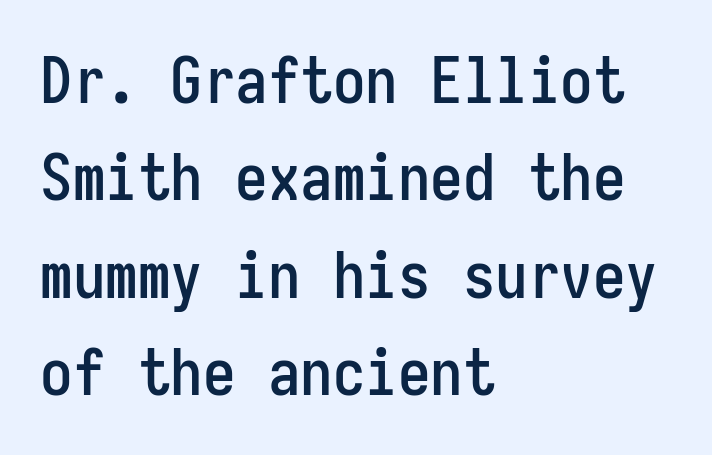
The image shows 65 px condensed sans-serif type, upright, monospaced; set left-aligned, normal line spacing (1.5x), normal letter spacing, not underlined; low stroke contrast and a medium x-height.
